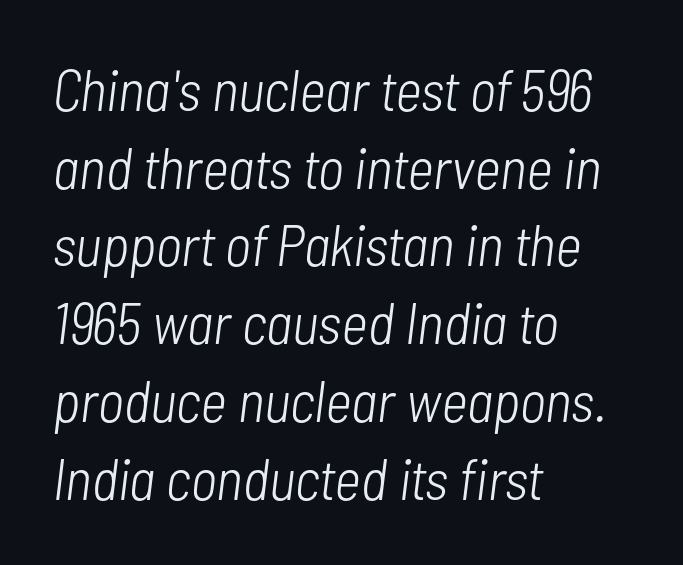
{"italic": "yes", "lean": "right", "slant_degrees": 7, "bold": "no", "weight": "light", "width": "condensed", "stroke_contrast": "low", "x_height": "medium", "monospaced": "no", "underline": "no", "align": "left", "line_spacing": "normal", "line_spacing_ratio": 1.34, "letter_spacing": "normal", "letter_spacing_em": 0.0, "glyph_px": 58}
